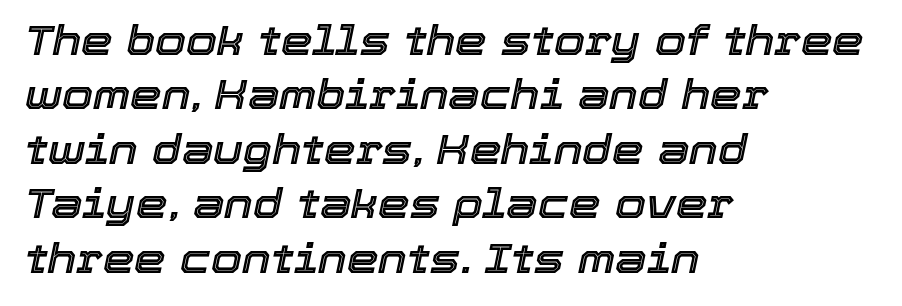
Regular leading. Is this a fixed-width face? No — the glyphs have proportional, varying widths. These lines were composed using italics. Is the letter spacing exaggerated? No — it looks like the ordinary default. A clean baseline with only descenders dipping below it.
